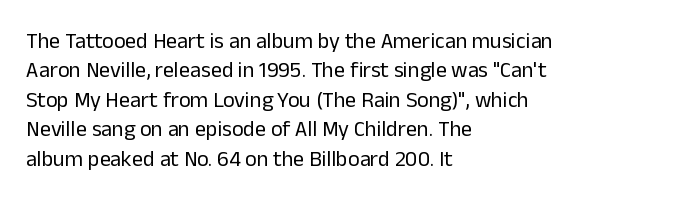
{"italic": "no", "bold": "no", "underline": "no", "align": "left", "line_spacing": "normal", "line_spacing_ratio": 1.34, "letter_spacing": "normal", "letter_spacing_em": 0.0, "glyph_px": 22}
